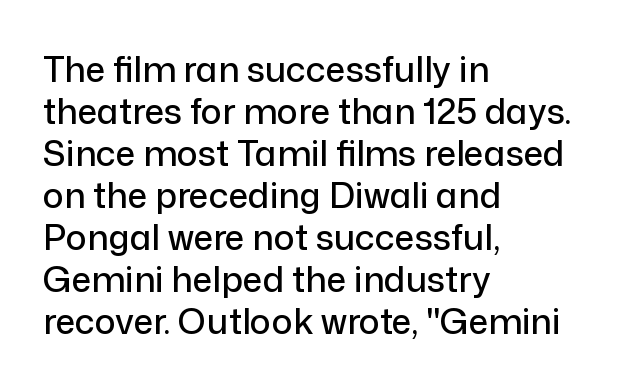
The image shows 35 px sans-serif type, upright; set left-aligned, line spacing 1.2x, normal letter spacing, not underlined; low stroke contrast and a medium x-height.
